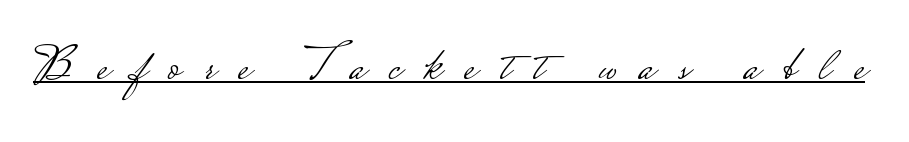
Does the type have serifs? No, each stem ends abruptly. The rendering uses natural spacing where letterforms have individual widths. Does a line run under the words? Yes, clearly.
